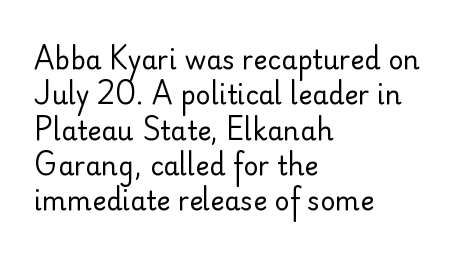
{"italic": "no", "bold": "no", "underline": "no", "align": "left", "line_spacing": "normal", "line_spacing_ratio": 1.36, "letter_spacing": "normal", "letter_spacing_em": 0.0, "glyph_px": 26}
